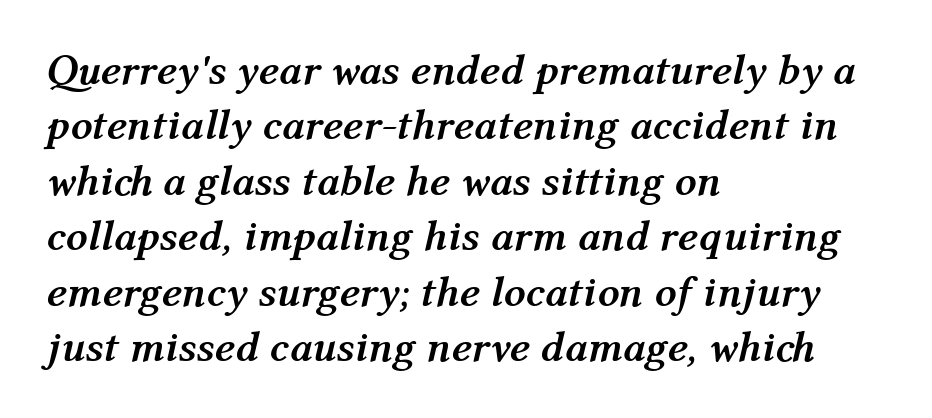
{"italic": "yes", "lean": "right", "slant_degrees": 12, "bold": "yes", "weight": "semibold", "width": "normal", "stroke_contrast": "medium", "x_height": "medium", "monospaced": "no", "underline": "no", "align": "left", "line_spacing": "normal", "line_spacing_ratio": 1.29, "letter_spacing": "normal", "letter_spacing_em": 0.0, "glyph_px": 43}
